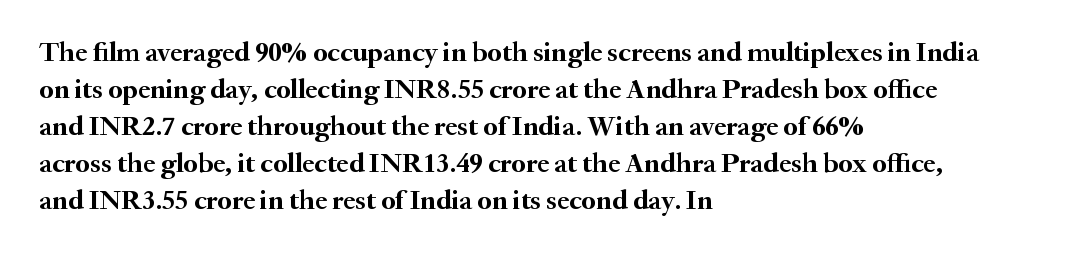
Q: Is the text bold? A: Yes.
Q: Is the text italic (slanted)? A: No, it is upright.
Q: Is the typeface a serif or a sans-serif typeface? A: Serif.
Q: Is the text underlined? A: No.
Q: How is the paragraph aligned? A: Left-aligned.
Q: Is the spacing between letters normal or unusually wide? A: Normal.
Q: Is the spacing between lines tight, normal or loose? A: Normal.
Q: Width (condensed, normal, or wide)? A: Normal.
Q: Stroke contrast? A: Medium.
Q: x-height? A: Small.
Q: Monospaced? A: No.
